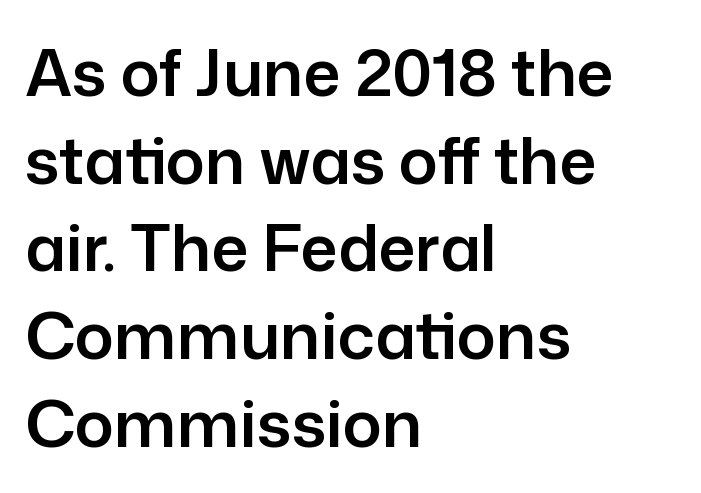
The image shows 65 px sans-serif type, upright; set left-aligned, normal line spacing (1.35x), normal letter spacing, not underlined; low stroke contrast and a medium x-height.
